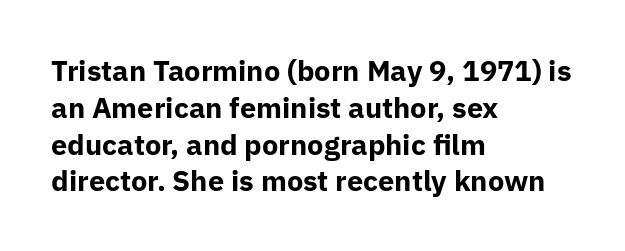
The image shows 29 px bold sans-serif type, upright; set left-aligned, normal line spacing (1.27x), normal letter spacing, not underlined; low stroke contrast and a medium x-height.
